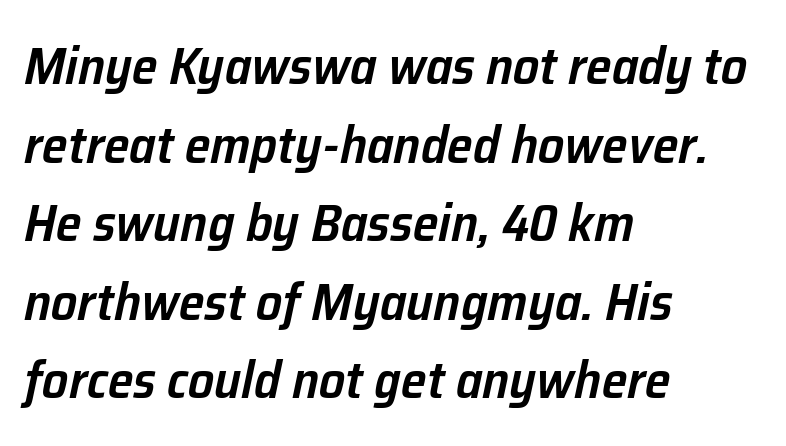
The image shows 52 px semibold type, italic (leaning right); set left-aligned, normal line spacing (1.51x), normal letter spacing, not underlined; low stroke contrast and a medium x-height.
